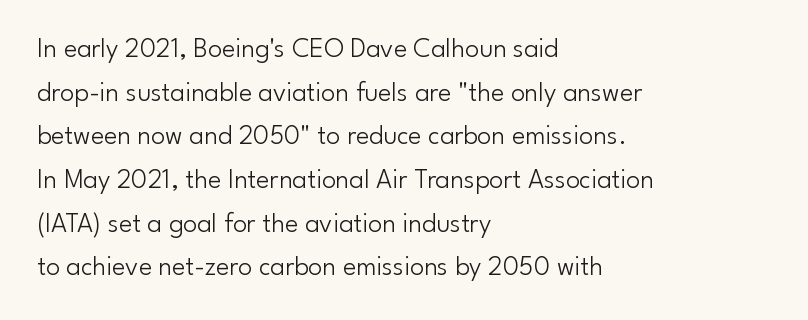
Q: Is the text bold? A: No.
Q: Is the text italic (slanted)? A: No, it is upright.
Q: Is the typeface a serif or a sans-serif typeface? A: Sans-serif.
Q: Is the text underlined? A: No.
Q: How is the paragraph aligned? A: Left-aligned.
Q: Is the spacing between letters normal or unusually wide? A: Normal.
Q: Is the spacing between lines tight, normal or loose? A: Normal.
Q: Width (condensed, normal, or wide)? A: Normal.
Q: Stroke contrast? A: Low.
Q: x-height? A: Small.
Q: Monospaced? A: No.
